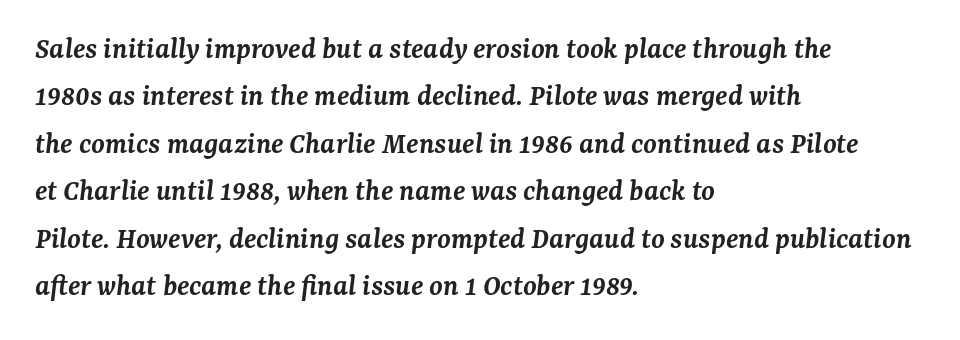
Observe the lean: these are italic letterforms. This rendering uses left alignment, leaving the right contour irregular. Default kerning and tracking; the words read as compact shapes. The strip under each line holds only bare page. Does the type have serifs? Yes, each stem ends in a small foot. Here the designer chose a conventional face with non-uniform glyph widths.
